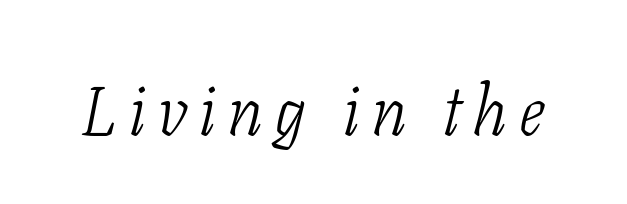
Q: Is the text bold? A: No.
Q: Is the text italic (slanted)? A: Yes, it leans right by about 11 degrees.
Q: Is the typeface a serif or a sans-serif typeface? A: Serif.
Q: Is the text underlined? A: No.
Q: Width (condensed, normal, or wide)? A: Condensed.
Q: Stroke contrast? A: Low.
Q: x-height? A: Medium.
Q: Monospaced? A: No.
